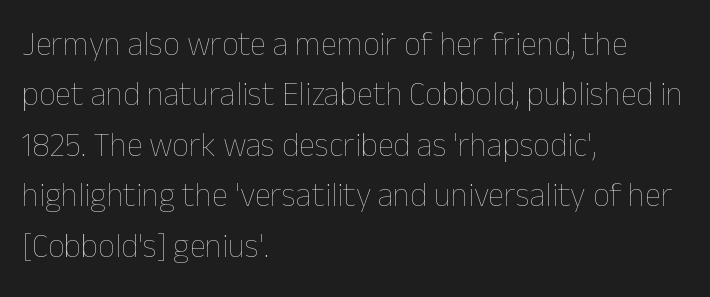
Q: Is the text bold? A: No.
Q: Is the text italic (slanted)? A: No, it is upright.
Q: Is the text underlined? A: No.
Q: How is the paragraph aligned? A: Left-aligned.
Q: Is the spacing between letters normal or unusually wide? A: Normal.
Q: Is the spacing between lines tight, normal or loose? A: Normal.
Q: Width (condensed, normal, or wide)? A: Normal.
Q: Stroke contrast? A: Low.
Q: x-height? A: Medium.
Q: Monospaced? A: No.
